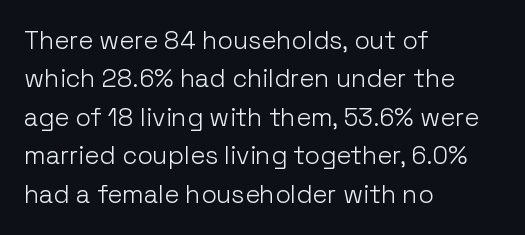
The image shows 25 px text type, upright; set left-aligned, normal line spacing (1.54x), normal letter spacing, not underlined.
